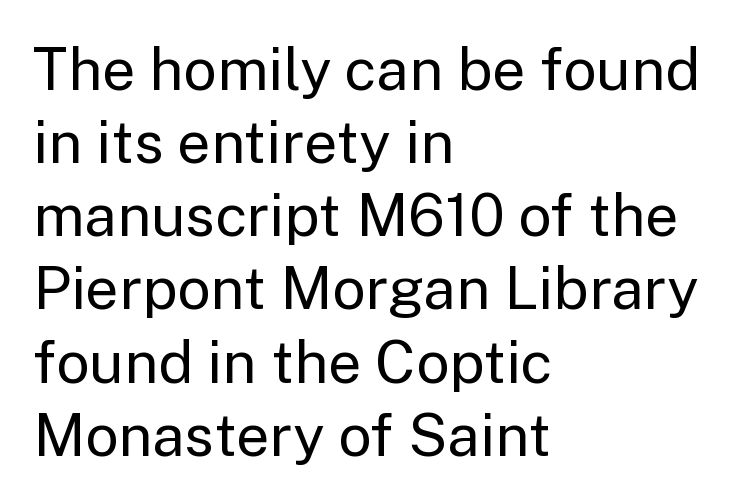
The image shows 59 px regular-weight sans-serif type, upright; set left-aligned, line spacing 1.24x, normal letter spacing, not underlined; low stroke contrast and a medium x-height.
